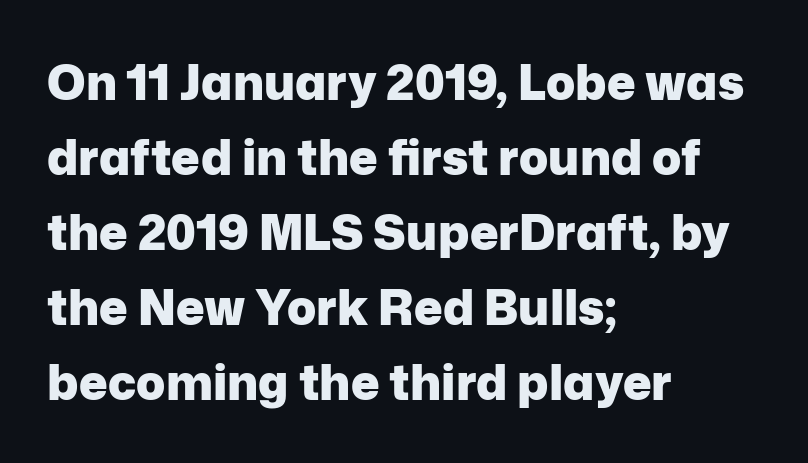
{"serif": "no", "italic": "no", "bold": "yes", "weight": "heavy", "width": "normal", "stroke_contrast": "low", "x_height": "medium", "monospaced": "no", "underline": "no", "align": "left", "line_spacing": "normal", "line_spacing_ratio": 1.56, "letter_spacing": "normal", "letter_spacing_em": 0.0, "glyph_px": 48}
